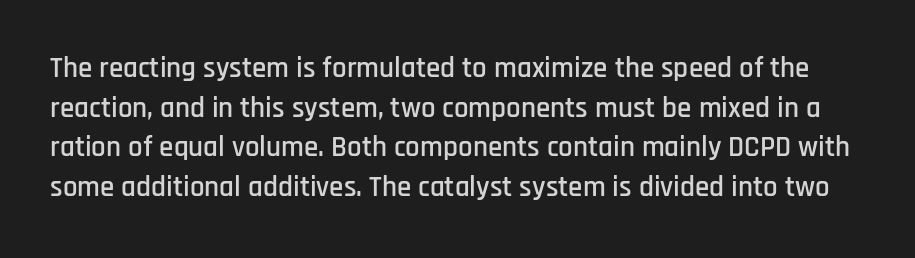
Each row of text sits above clean, open space. Is this a fixed-width face? No — the glyphs have proportional, varying widths. The tracking reads as untouched default to a designer's eye. Notice how the stems are strictly vertical — no italics here. Rows of type keep a routine distance in the vertical direction.
